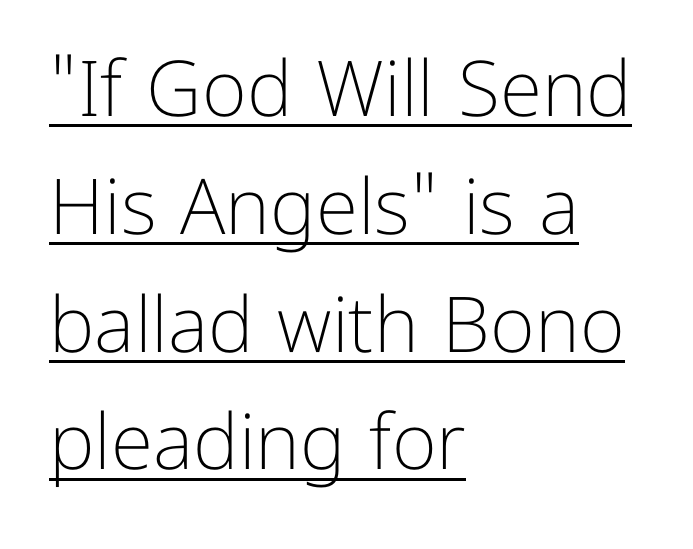
{"serif": "no", "italic": "no", "bold": "no", "weight": "light", "width": "normal", "stroke_contrast": "low", "x_height": "medium", "monospaced": "no", "underline": "yes", "align": "left", "line_spacing": "normal", "line_spacing_ratio": 1.53, "letter_spacing": "normal", "letter_spacing_em": 0.0, "glyph_px": 77}
